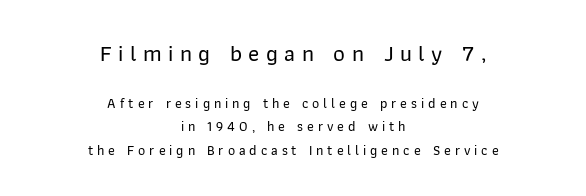
This rendering uses center alignment, leaving both contours irregular but symmetric. Here the first block reads like a headline and the second like body copy. You can tell it's not italic because the verticals are truly vertical. Characters follow at a spacing far wider than the type designer built in. Line spacing here is normal.
